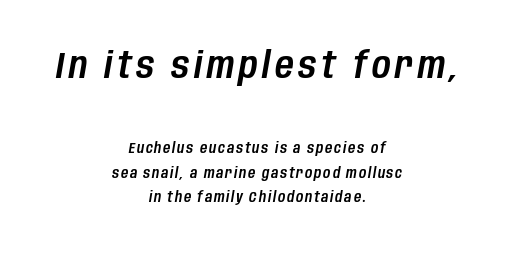
Q: Is the text italic (slanted)? A: Yes, it leans right by about 10 degrees.
Q: Is the text underlined? A: No.
Q: How is the paragraph aligned? A: Centered.
Q: Which block of text is set in a larger size, the first (top) or the second (bottom)? A: The first (top) one.
Q: Width (condensed, normal, or wide)? A: Condensed.
Q: Stroke contrast? A: Low.
Q: x-height? A: Large.
Q: Monospaced? A: No.
